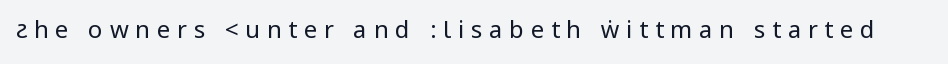
The image shows 24 px text type, upright; set unusually wide letter spacing (+0.28 em), not underlined.
